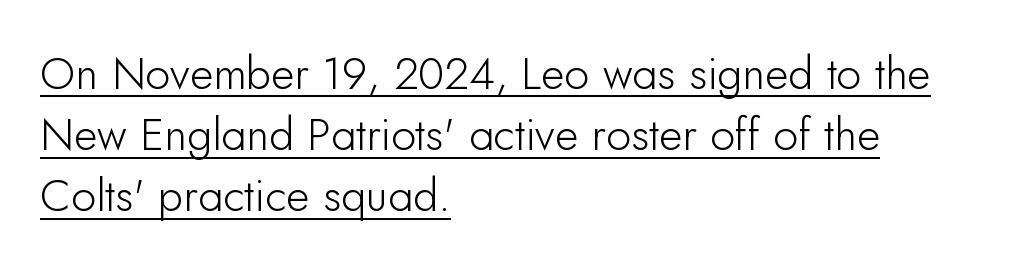
Q: Is the text italic (slanted)? A: No, it is upright.
Q: Is the typeface a serif or a sans-serif typeface? A: Sans-serif.
Q: Is the text underlined? A: Yes.
Q: How is the paragraph aligned? A: Left-aligned.
Q: Is the spacing between letters normal or unusually wide? A: Normal.
Q: Is the spacing between lines tight, normal or loose? A: Normal.
Q: Width (condensed, normal, or wide)? A: Normal.
Q: Stroke contrast? A: Low.
Q: x-height? A: Small.
Q: Monospaced? A: No.
